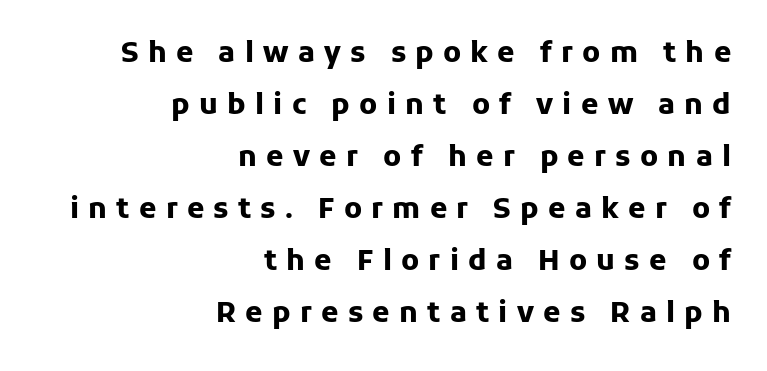
{"serif": "no", "italic": "no", "bold": "yes", "weight": "heavy", "width": "normal", "stroke_contrast": "low", "x_height": "medium", "monospaced": "no", "underline": "no", "align": "right", "line_spacing_ratio": 1.86, "letter_spacing": "wide", "letter_spacing_em": 0.33, "glyph_px": 28}
